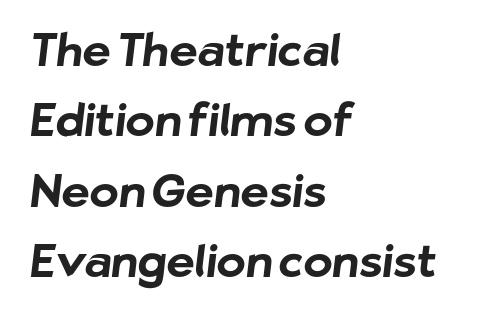
{"serif": "no", "bold": "yes", "weight": "bold", "width": "normal", "stroke_contrast": "low", "x_height": "medium", "monospaced": "no", "underline": "no", "align": "left", "line_spacing": "normal", "line_spacing_ratio": 1.6, "letter_spacing": "normal", "letter_spacing_em": 0.0, "glyph_px": 44}
